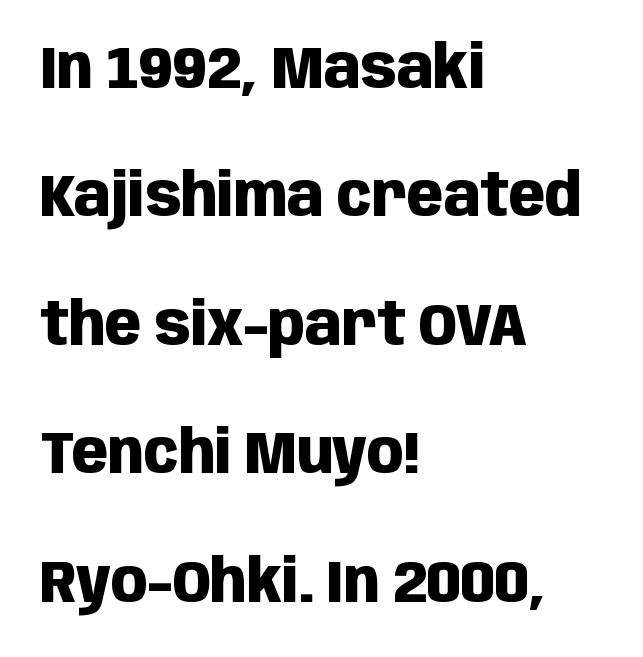
{"serif": "no", "italic": "no", "bold": "yes", "weight": "heavy", "width": "condensed", "stroke_contrast": "low", "x_height": "large", "monospaced": "no", "underline": "no", "align": "left", "line_spacing": "loose", "line_spacing_ratio": 2.14, "letter_spacing": "normal", "letter_spacing_em": 0.0, "glyph_px": 60}
